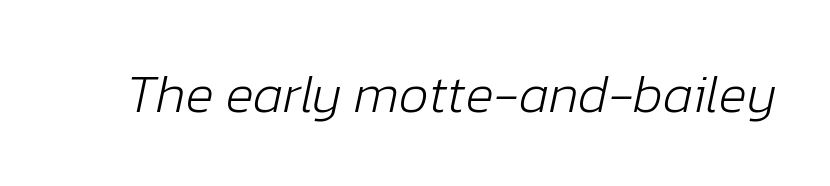
Q: Is the text bold? A: No.
Q: Is the text italic (slanted)? A: Yes, it leans right by about 12 degrees.
Q: Is the text underlined? A: No.
Q: Is the spacing between letters normal or unusually wide? A: Normal.
Q: Width (condensed, normal, or wide)? A: Normal.
Q: Stroke contrast? A: Low.
Q: x-height? A: Medium.
Q: Monospaced? A: No.
